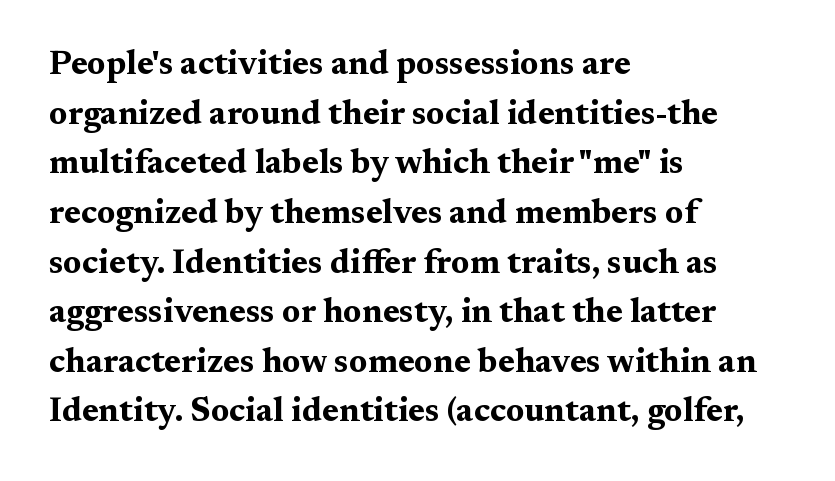
Old-style or modern, the face here clearly has serifs. Words appear dense and cohesive because spacing is normal. Look at the stroke-to-counter ratio: heavy, a bold. Nobody drew a line under any word here.
